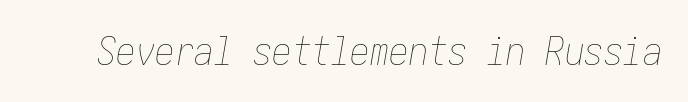
The image shows 39 px thin, condensed type, italic (leaning right); set normal letter spacing, not underlined; low stroke contrast and a medium x-height.
